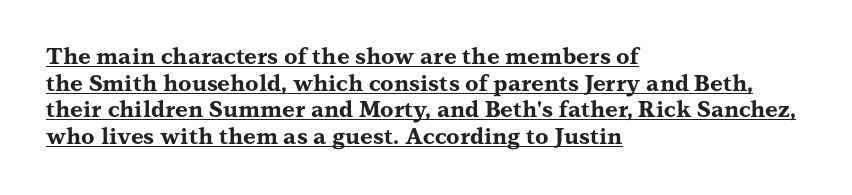
{"italic": "no", "bold": "yes", "underline": "yes", "align": "left", "line_spacing_ratio": 1.21, "letter_spacing": "normal", "letter_spacing_em": 0.0, "glyph_px": 22}
